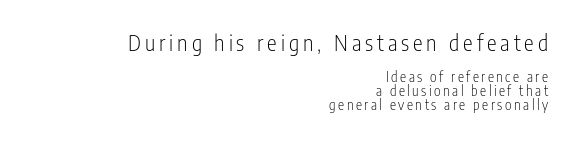
Note: larger setting up top, smaller setting below. Vertical spacing — tight. Tall strokes in this sample are plumb rather than angled. Just letters on the line, the space beneath them empty. A quiet, ordinary-to-light weight characterises the typeface.
